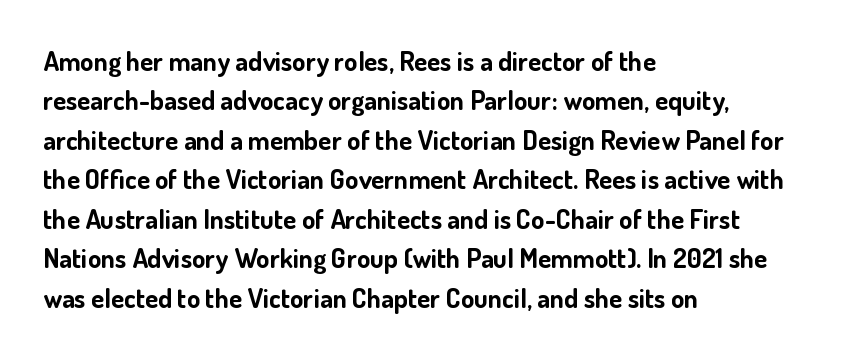
Q: Is the text bold? A: Yes.
Q: Is the text italic (slanted)? A: No, it is upright.
Q: Is the text underlined? A: No.
Q: How is the paragraph aligned? A: Left-aligned.
Q: Is the spacing between letters normal or unusually wide? A: Normal.
Q: Is the spacing between lines tight, normal or loose? A: Normal.
